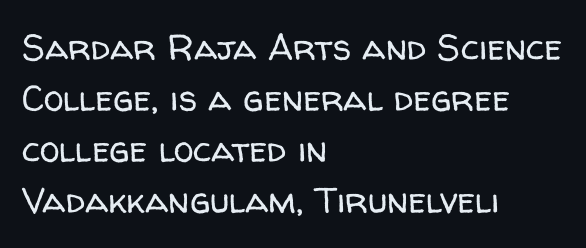
{"serif": "no", "italic": "no", "bold": "no", "weight": "regular", "width": "normal", "stroke_contrast": "low", "x_height": "medium", "monospaced": "no", "underline": "no", "align": "left", "line_spacing": "normal", "line_spacing_ratio": 1.42, "letter_spacing": "normal", "letter_spacing_em": 0.0, "glyph_px": 36}
